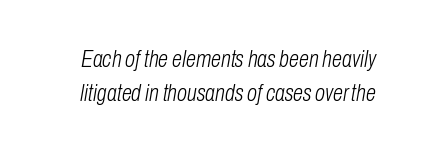
{"italic": "yes", "lean": "right", "slant_degrees": 10, "bold": "no", "underline": "no", "line_spacing": "normal", "line_spacing_ratio": 1.48, "letter_spacing": "normal", "letter_spacing_em": 0.0, "glyph_px": 23}
